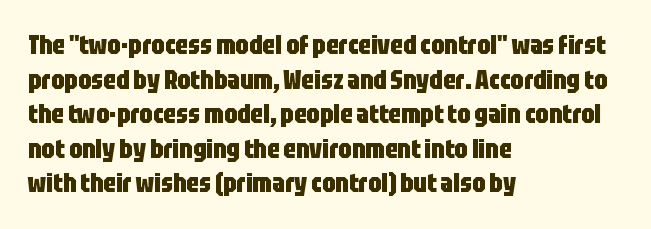
Do the letters lean? They stand straight. Standard letterfit; no display-style spreading of the glyphs. The strip under each line holds only bare page. The rendering anchors every line to the left-hand side. The glyphs have the mass of a bold cut. Quick note: interline space is typical.
